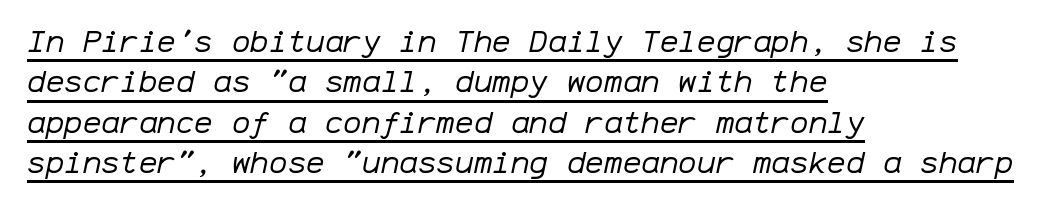
The image shows 31 px regular-weight type, italic (leaning right), monospaced; set left-aligned, normal line spacing (1.3x), normal letter spacing, underlined; low stroke contrast and a medium x-height.
